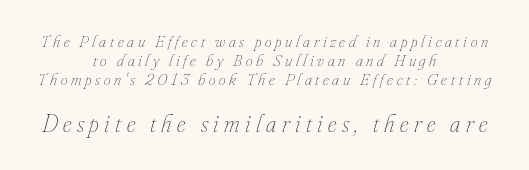
Compare the two chunks: the lower has the greater cap height. These lines have a slow, spaced-out rhythm from letter to letter. Caption: face not bold, strokes unweighted. The line-height multiplier appears low, near solid setting. Line starts and ends both wander, symmetrically.
